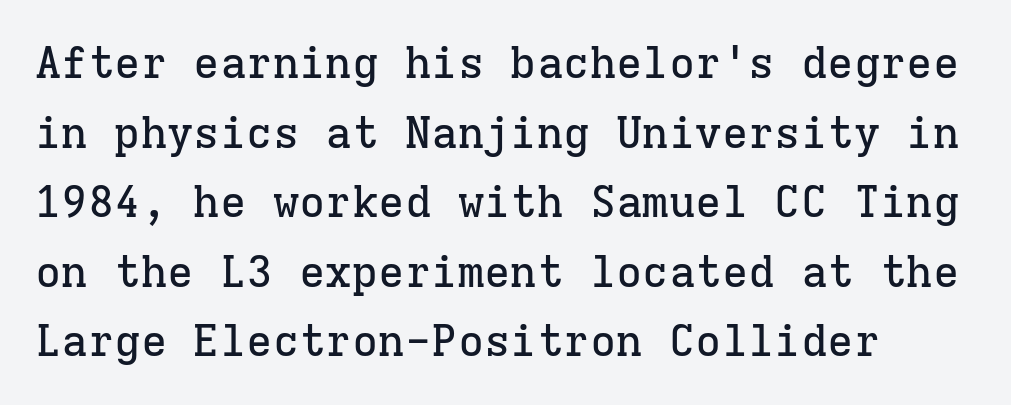
The image shows 44 px serif type, upright, monospaced; set left-aligned, normal line spacing (1.58x), normal letter spacing, not underlined; low stroke contrast and a medium x-height.
